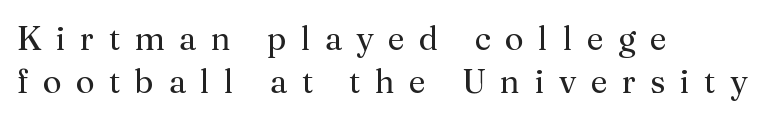
Glance below the letters and you will spot only blank space. Typographically, this falls in the serif category. Vertical spacing — default. Tracking value appears strongly positive — letters spread wide. Stems and bowls with no extra thickness — not bold. Do the characters align in a grid? No, the font is proportional.
